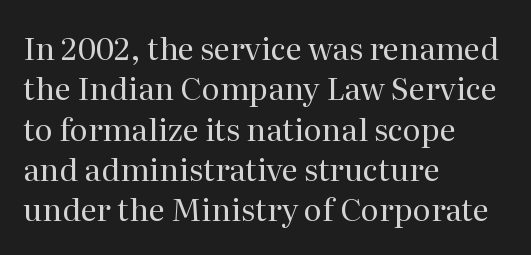
The tracking reads as untouched default to a designer's eye. Is the type heavy? It reads as light-to-regular instead. No word sits above an underline. The letters advance in unequal steps, a hallmark of proportional type. To sum up the face: it has serifs.
